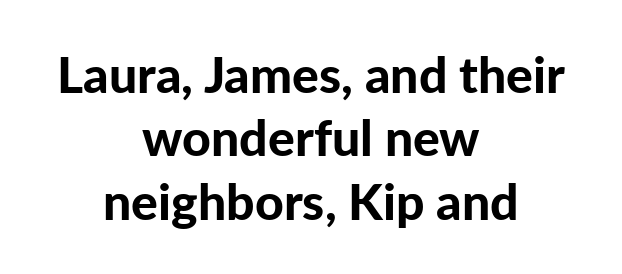
Q: Is the text bold? A: Yes.
Q: Is the text italic (slanted)? A: No, it is upright.
Q: Is the typeface a serif or a sans-serif typeface? A: Sans-serif.
Q: Is the text underlined? A: No.
Q: How is the paragraph aligned? A: Centered.
Q: Is the spacing between letters normal or unusually wide? A: Normal.
Q: Is the spacing between lines tight, normal or loose? A: Normal.
Q: Width (condensed, normal, or wide)? A: Normal.
Q: Stroke contrast? A: Low.
Q: x-height? A: Medium.
Q: Monospaced? A: No.
